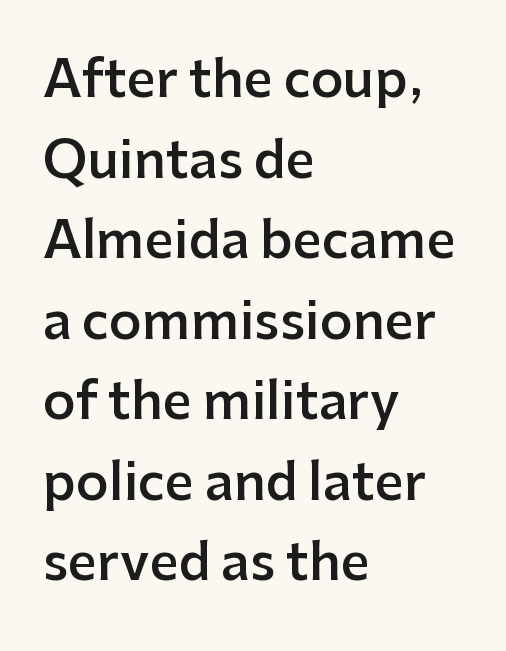
Q: Is the text bold? A: Semi-bold.
Q: Is the text italic (slanted)? A: No, it is upright.
Q: Is the typeface a serif or a sans-serif typeface? A: Sans-serif.
Q: Is the text underlined? A: No.
Q: How is the paragraph aligned? A: Left-aligned.
Q: Is the spacing between letters normal or unusually wide? A: Normal.
Q: Is the spacing between lines tight, normal or loose? A: Normal.
Q: Width (condensed, normal, or wide)? A: Normal.
Q: Stroke contrast? A: Low.
Q: x-height? A: Medium.
Q: Monospaced? A: No.
